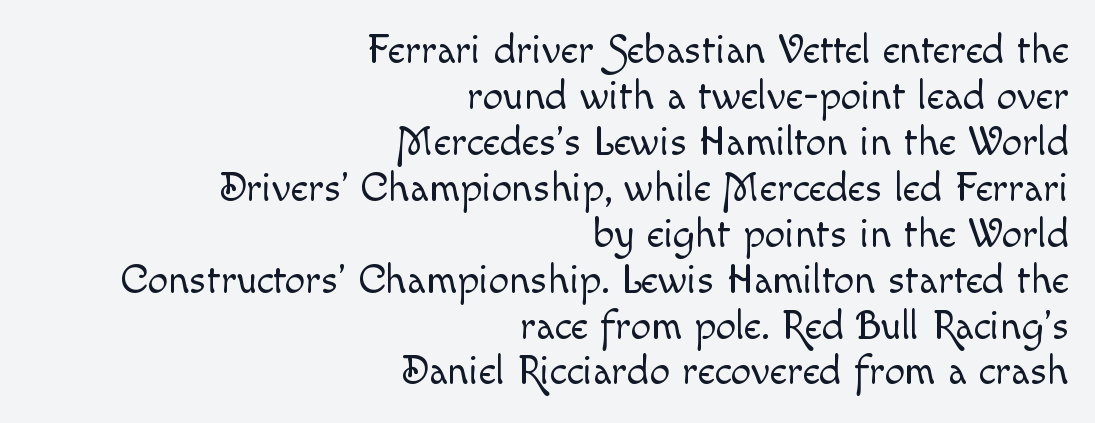
{"italic": "no", "bold": "no", "weight": "light", "width": "normal", "x_height": "small", "monospaced": "no", "underline": "no", "align": "right", "line_spacing": "tight", "line_spacing_ratio": 1.12, "letter_spacing": "normal", "letter_spacing_em": 0.0, "glyph_px": 41}
